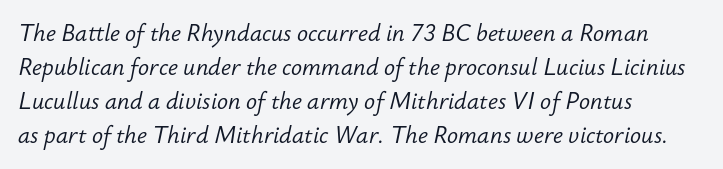
{"italic": "yes", "lean": "right", "slant_degrees": 12, "bold": "no", "underline": "no", "align": "left", "line_spacing": "normal", "line_spacing_ratio": 1.48, "letter_spacing": "normal", "letter_spacing_em": 0.0, "glyph_px": 23}
